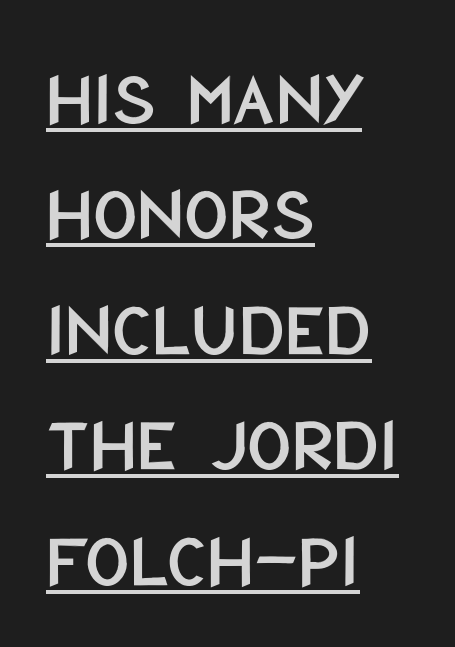
The image shows 77 px condensed sans-serif type, upright; set left-aligned, normal line spacing (1.5x), normal letter spacing, underlined; low stroke contrast and a large x-height.
